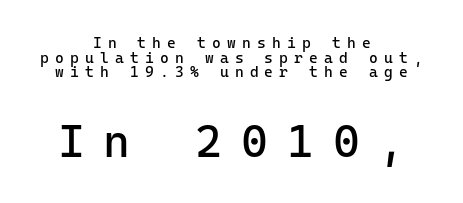
{"serif": "no", "italic": "no", "bold": "no", "weight": "regular", "width": "normal", "stroke_contrast": "low", "x_height": "medium", "monospaced": "yes", "underline": "no", "align": "center", "line_spacing": "tight", "line_spacing_ratio": 0.97, "letter_spacing": "wide", "letter_spacing_em": 0.41, "larger_block": "second", "size_ratio": 3.07, "glyph_px": 46}
